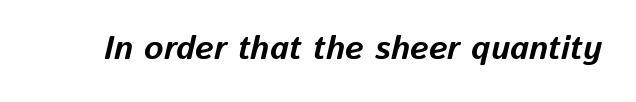
{"italic": "yes", "lean": "right", "slant_degrees": 13, "bold": "yes", "weight": "bold", "width": "normal", "stroke_contrast": "low", "x_height": "medium", "monospaced": "no", "underline": "no", "letter_spacing": "normal", "letter_spacing_em": 0.0, "glyph_px": 33}
